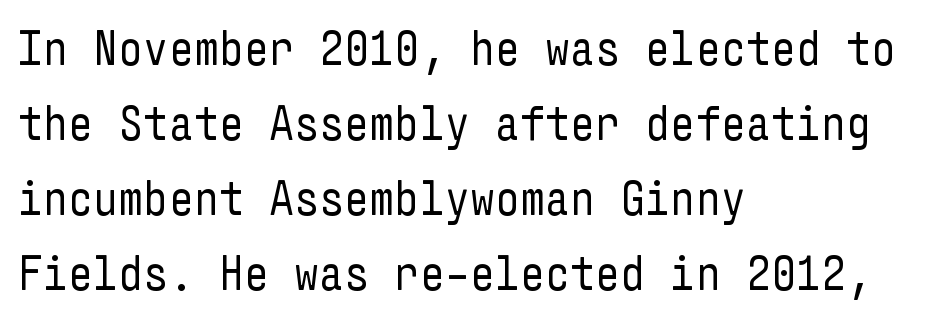
{"serif": "no", "italic": "no", "bold": "no", "weight": "regular", "width": "condensed", "stroke_contrast": "low", "x_height": "medium", "underline": "no", "align": "left", "line_spacing": "normal", "line_spacing_ratio": 1.53, "letter_spacing": "normal", "letter_spacing_em": 0.0, "glyph_px": 49}
